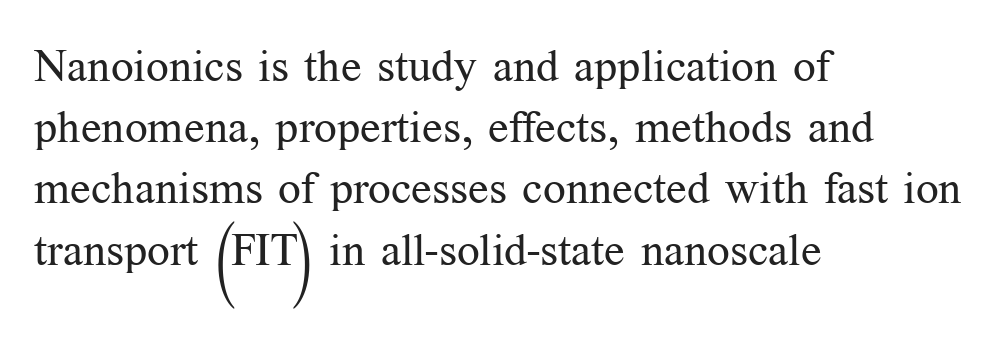
{"serif": "yes", "italic": "no", "bold": "no", "weight": "regular", "width": "normal", "stroke_contrast": "medium", "x_height": "medium", "monospaced": "no", "underline": "no", "align": "left", "line_spacing": "normal", "line_spacing_ratio": 1.36, "letter_spacing": "normal", "letter_spacing_em": 0.0, "glyph_px": 45}
